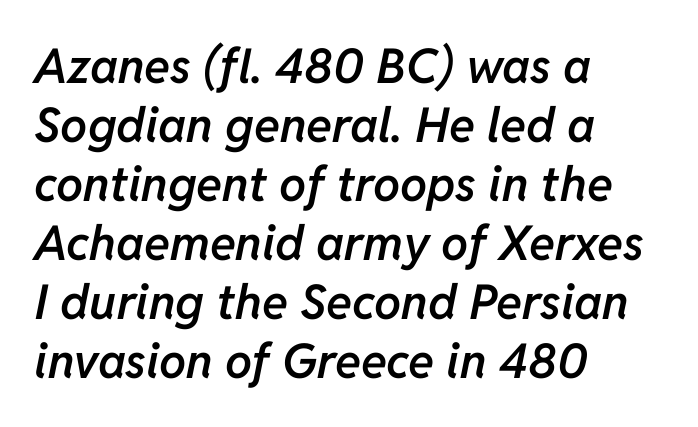
{"italic": "yes", "lean": "right", "slant_degrees": 11, "bold": "semi", "weight": "semibold", "width": "normal", "stroke_contrast": "low", "x_height": "medium", "monospaced": "no", "underline": "no", "align": "left", "line_spacing_ratio": 1.23, "letter_spacing": "normal", "letter_spacing_em": 0.0, "glyph_px": 48}
